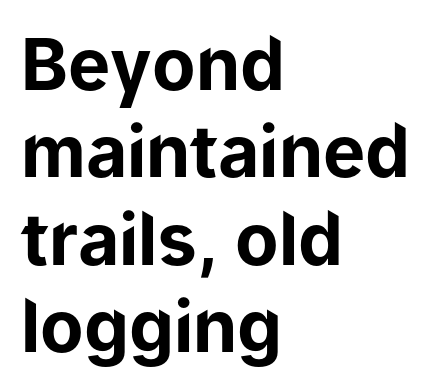
The image shows 71 px bold sans-serif type, upright; set left-aligned, line spacing 1.23x, normal letter spacing, not underlined; low stroke contrast and a medium x-height.
